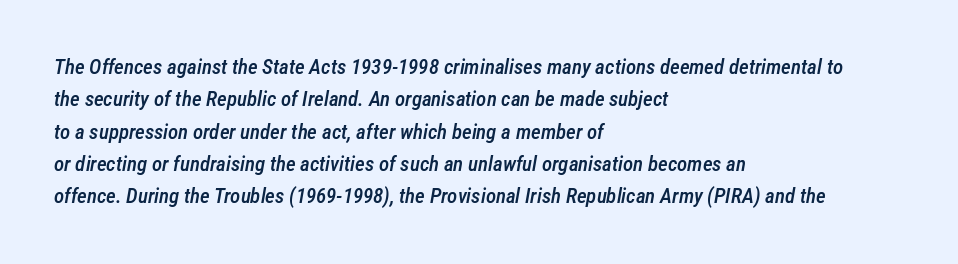
Q: Is the text bold? A: Semi-bold.
Q: Is the text italic (slanted)? A: Yes, it leans right by about 12 degrees.
Q: Is the text underlined? A: No.
Q: How is the paragraph aligned? A: Left-aligned.
Q: Is the spacing between letters normal or unusually wide? A: Normal.
Q: Is the spacing between lines tight, normal or loose? A: Normal.
